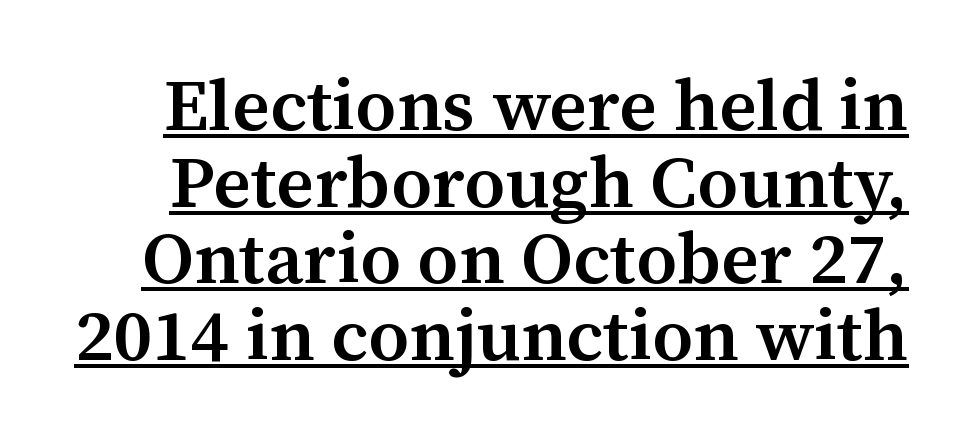
Posture: straight, roman, zero tilt. You could not count columns in this text — the font is proportionally spaced. Weight: semibold (demi). A continuous stroke trails under the words, as in a hyperlink. This sample uses plain, unmodified letter spacing.
